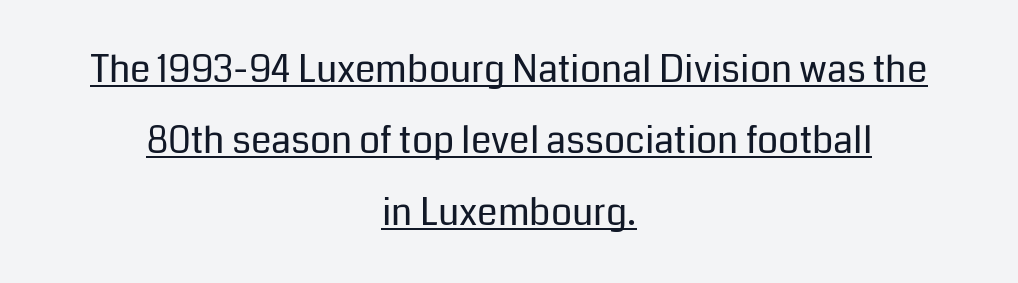
{"serif": "no", "italic": "no", "bold": "no", "weight": "regular", "width": "normal", "stroke_contrast": "low", "x_height": "medium", "monospaced": "no", "underline": "yes", "align": "center", "line_spacing": "loose", "line_spacing_ratio": 1.93, "letter_spacing": "normal", "letter_spacing_em": 0.0, "glyph_px": 37}
